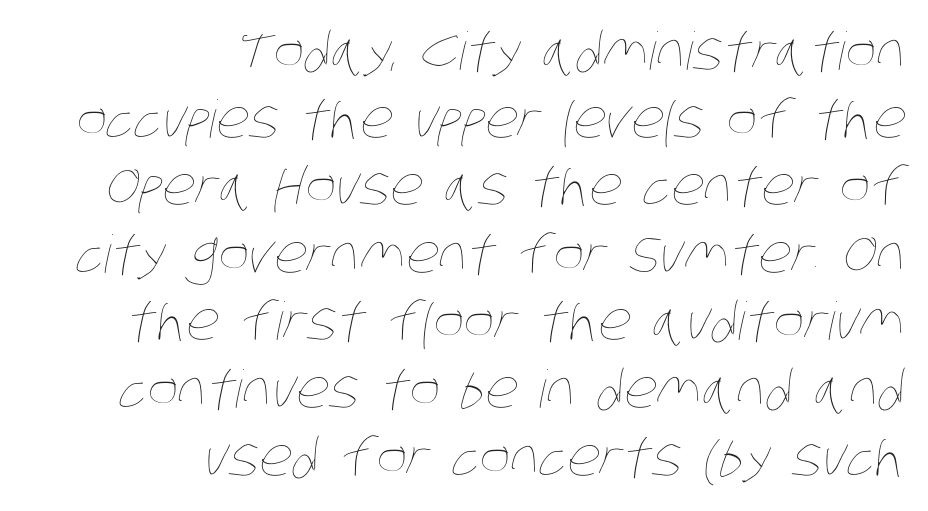
The image shows 52 px thin, condensed type; set right-aligned, normal line spacing (1.3x), normal letter spacing, not underlined; low stroke contrast and a large x-height.
